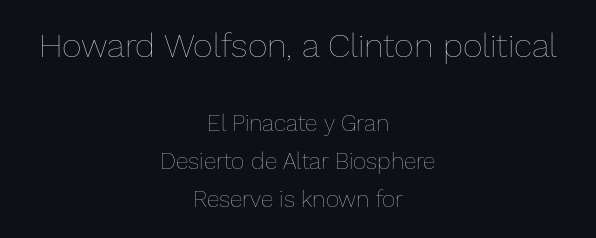
Q: Is the text bold? A: No.
Q: Is the text italic (slanted)? A: No, it is upright.
Q: Is the text underlined? A: No.
Q: How is the paragraph aligned? A: Centered.
Q: Is the spacing between letters normal or unusually wide? A: Normal.
Q: Is the spacing between lines tight, normal or loose? A: Normal.
Q: Which block of text is set in a larger size, the first (top) or the second (bottom)? A: The first (top) one.
Q: Width (condensed, normal, or wide)? A: Normal.
Q: Stroke contrast? A: Low.
Q: x-height? A: Medium.
Q: Monospaced? A: No.
